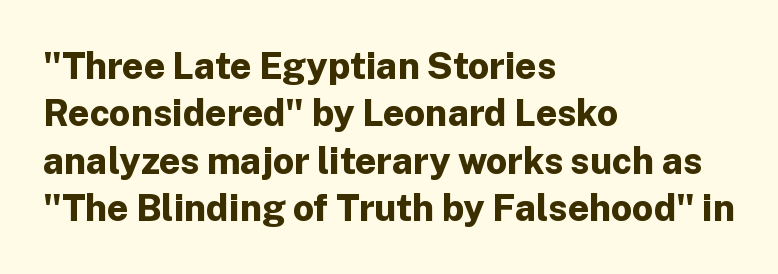
{"serif": "no", "italic": "no", "bold": "yes", "weight": "bold", "width": "normal", "stroke_contrast": "low", "x_height": "medium", "monospaced": "no", "underline": "no", "align": "left", "line_spacing": "normal", "line_spacing_ratio": 1.28, "letter_spacing": "normal", "letter_spacing_em": 0.0, "glyph_px": 37}
